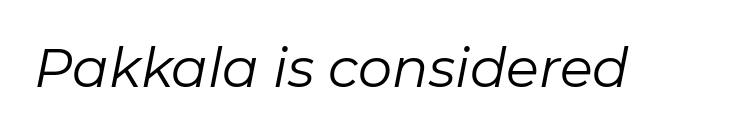
Q: Is the text bold? A: No.
Q: Is the text italic (slanted)? A: Yes, it leans right by about 11 degrees.
Q: Is the text underlined? A: No.
Q: Is the spacing between letters normal or unusually wide? A: Normal.
Q: Width (condensed, normal, or wide)? A: Normal.
Q: Stroke contrast? A: Low.
Q: x-height? A: Medium.
Q: Monospaced? A: No.
